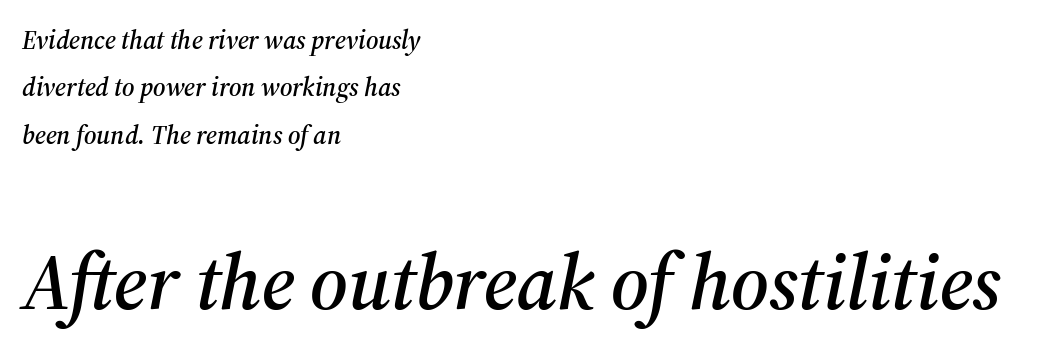
{"serif": "yes", "italic": "yes", "lean": "right", "slant_degrees": 12, "width": "normal", "stroke_contrast": "medium", "x_height": "medium", "monospaced": "no", "underline": "no", "align": "left", "line_spacing_ratio": 1.82, "letter_spacing": "normal", "letter_spacing_em": 0.0, "larger_block": "second", "size_ratio": 3.04, "glyph_px": 79}
